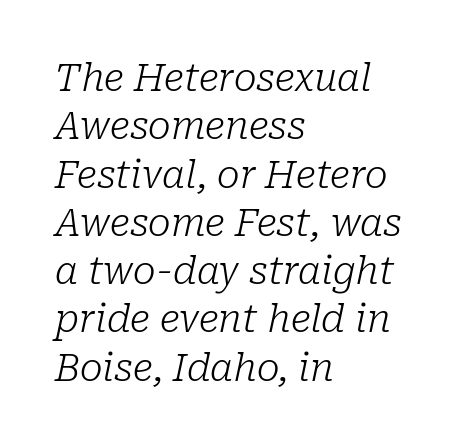
The image shows 38 px light serif type, italic (leaning right); set left-aligned, normal line spacing (1.27x), normal letter spacing, not underlined; low stroke contrast and a medium x-height.
